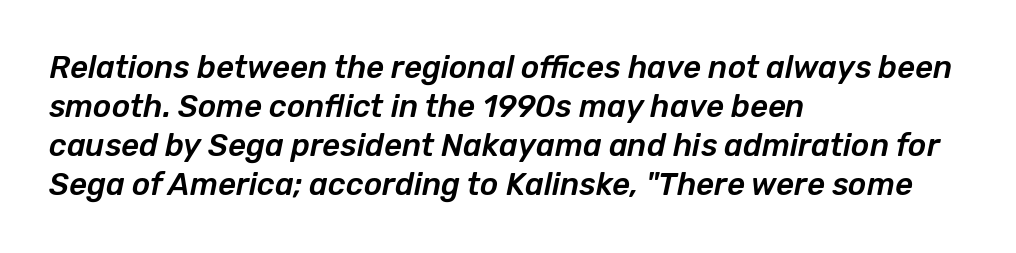
Emphasis-style slanted type is in use. The paragraph shown leans on its left margin. Leading: standard. Descenders hang freely into open space.
